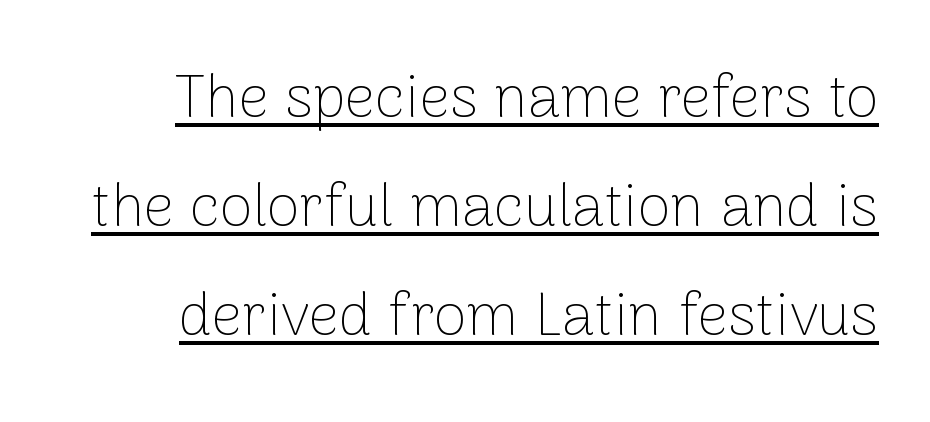
The image shows 60 px thin sans-serif type, upright; set line spacing 1.82x, normal letter spacing, underlined; low stroke contrast and a medium x-height.
